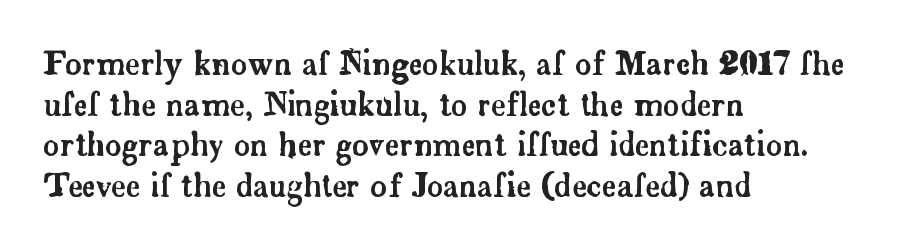
{"serif": "yes", "italic": "no", "width": "normal", "stroke_contrast": "low", "x_height": "small", "monospaced": "no", "underline": "no", "align": "left", "line_spacing": "normal", "line_spacing_ratio": 1.27, "letter_spacing": "normal", "letter_spacing_em": 0.0, "glyph_px": 32}
